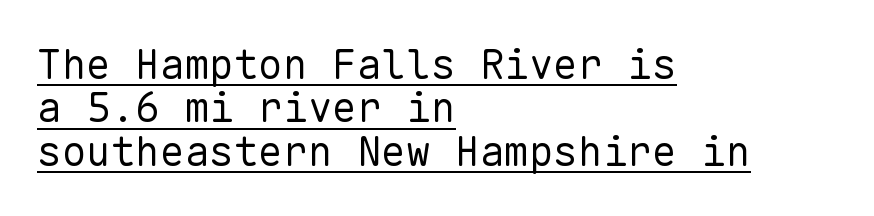
{"serif": "no", "italic": "no", "bold": "no", "weight": "regular", "width": "normal", "stroke_contrast": "low", "x_height": "medium", "monospaced": "yes", "underline": "yes", "align": "left", "line_spacing": "tight", "line_spacing_ratio": 1.06, "letter_spacing": "normal", "letter_spacing_em": 0.0, "glyph_px": 41}
